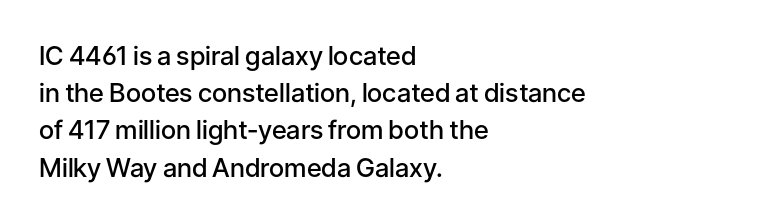
Q: Is the text bold? A: Semi-bold.
Q: Is the text italic (slanted)? A: No, it is upright.
Q: Is the text underlined? A: No.
Q: How is the paragraph aligned? A: Left-aligned.
Q: Is the spacing between letters normal or unusually wide? A: Normal.
Q: Is the spacing between lines tight, normal or loose? A: Normal.
